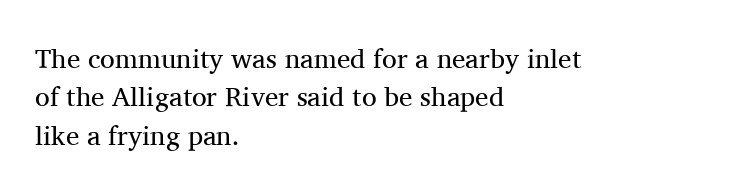
Every row of glyphs begins at an identical x-position on the left. A roman cut, with each character standing at attention. Does the leading feel generous? No, just average. The tracking reads as untouched default to a designer's eye.
